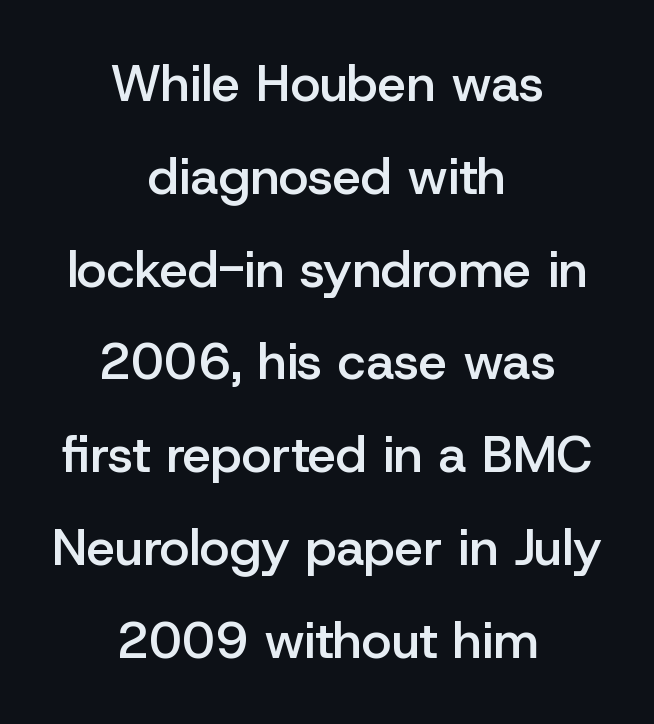
Q: Is the text bold? A: Semi-bold.
Q: Is the text italic (slanted)? A: No, it is upright.
Q: Is the typeface a serif or a sans-serif typeface? A: Sans-serif.
Q: Is the text underlined? A: No.
Q: How is the paragraph aligned? A: Centered.
Q: Is the spacing between letters normal or unusually wide? A: Normal.
Q: Width (condensed, normal, or wide)? A: Normal.
Q: Stroke contrast? A: Low.
Q: x-height? A: Medium.
Q: Monospaced? A: No.
